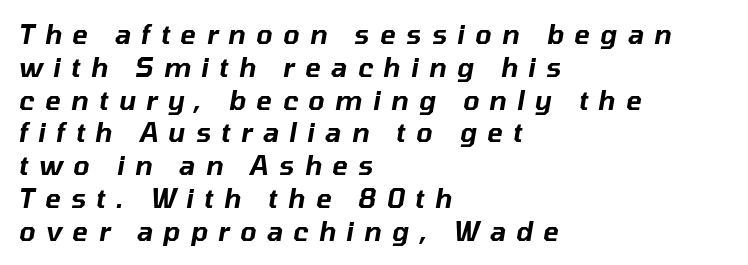
The ragged edge is on the right, which tells us the setting is flush left. Anything drawn beneath the words? Only blank space. Every character sits at an angle, as italics do. These lines sit exactly where default settings would place them. Look at the tracking — it's clearly loosened, letters drifting apart.
